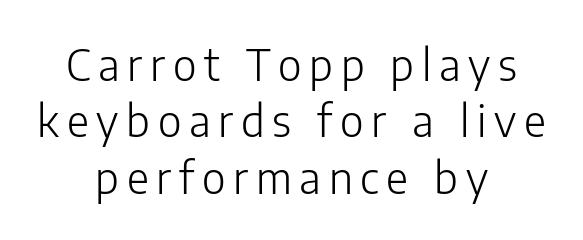
Q: Is the text bold? A: No.
Q: Is the text italic (slanted)? A: No, it is upright.
Q: Is the typeface a serif or a sans-serif typeface? A: Sans-serif.
Q: Is the text underlined? A: No.
Q: How is the paragraph aligned? A: Centered.
Q: Is the spacing between lines tight, normal or loose? A: Normal.
Q: Width (condensed, normal, or wide)? A: Normal.
Q: Stroke contrast? A: Low.
Q: x-height? A: Medium.
Q: Monospaced? A: No.
